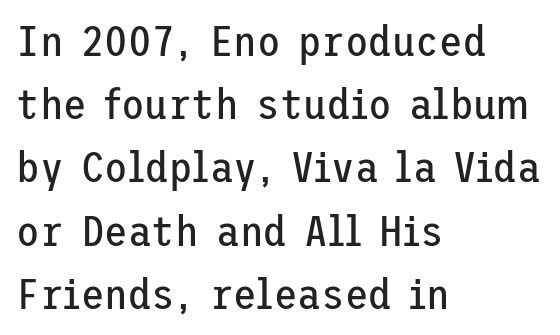
Horizontal alignment here is leftward, the default for most running prose. Students, observe: this is what conventionally led text looks like. Weight: not bold — regular or lighter. Posture: vertical.
